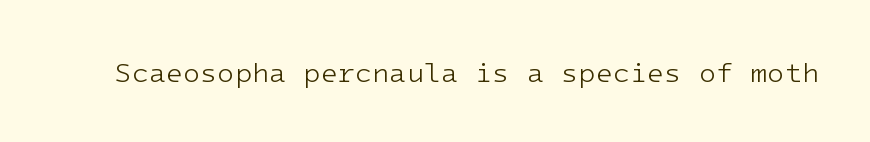
{"serif": "no", "italic": "no", "bold": "no", "weight": "light", "width": "normal", "stroke_contrast": "low", "x_height": "medium", "monospaced": "yes", "underline": "no", "letter_spacing": "normal", "letter_spacing_em": 0.0, "glyph_px": 28}
